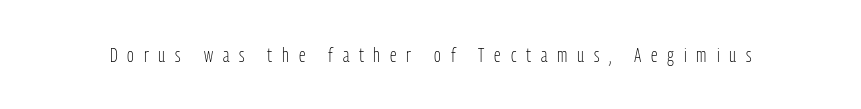
{"italic": "no", "bold": "no", "underline": "no", "letter_spacing": "wide", "letter_spacing_em": 0.49, "glyph_px": 20}
